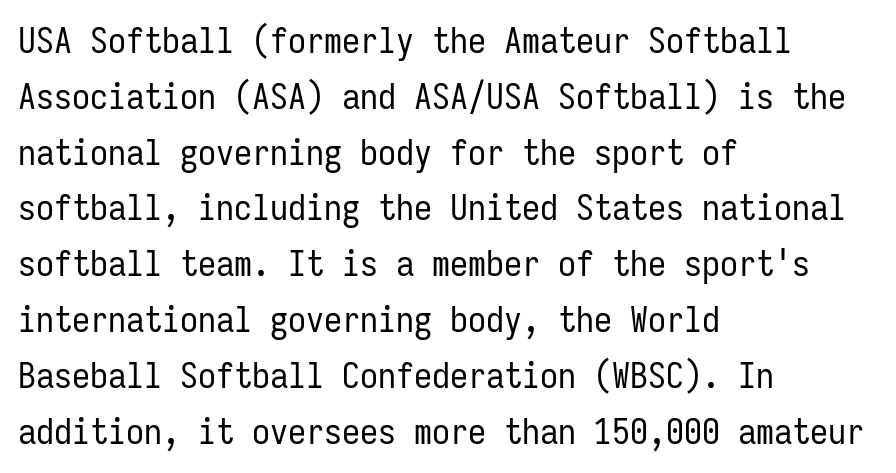
Q: Is the text bold? A: No.
Q: Is the text italic (slanted)? A: No, it is upright.
Q: Is the typeface a serif or a sans-serif typeface? A: Sans-serif.
Q: Is the text underlined? A: No.
Q: How is the paragraph aligned? A: Left-aligned.
Q: Is the spacing between letters normal or unusually wide? A: Normal.
Q: Is the spacing between lines tight, normal or loose? A: Normal.
Q: Width (condensed, normal, or wide)? A: Condensed.
Q: Stroke contrast? A: Low.
Q: x-height? A: Medium.
Q: Monospaced? A: Yes.
